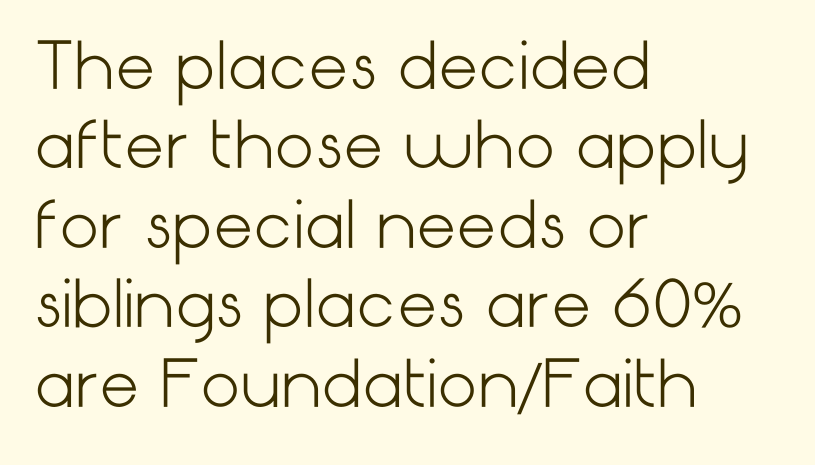
The image shows 63 px light sans-serif type, upright; set left-aligned, normal line spacing (1.26x), normal letter spacing, not underlined; low stroke contrast and a medium x-height.
